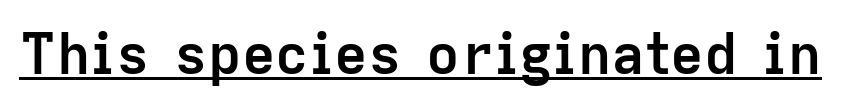
The image shows 56 px semibold sans-serif type, upright; set normal letter spacing, underlined; low stroke contrast and a medium x-height.
